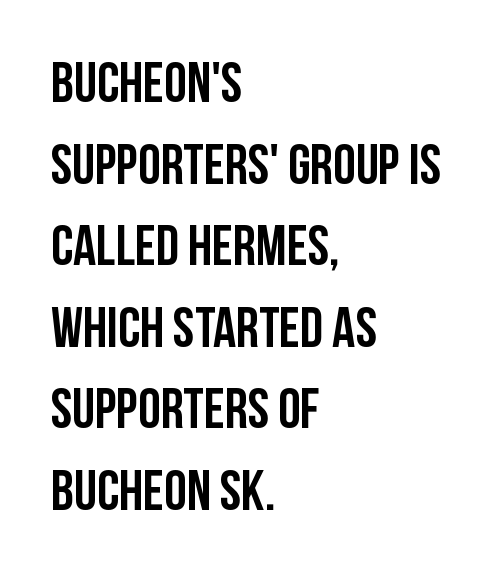
The letterforms sit shoulder to shoulder at normal distance. One glance says typical: line gaps are just what's usual. The space beneath each line is pristine and unruled. One-word summary of the alignment: left.
